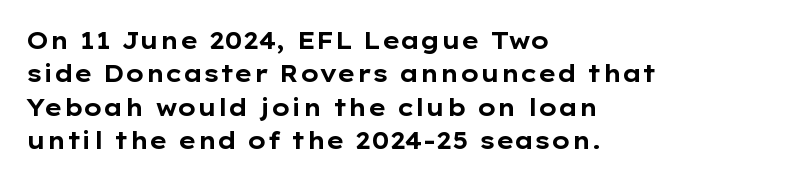
Q: Is the text bold? A: Yes.
Q: Is the text italic (slanted)? A: No, it is upright.
Q: Is the text underlined? A: No.
Q: How is the paragraph aligned? A: Left-aligned.
Q: Is the spacing between letters normal or unusually wide? A: Normal.
Q: Is the spacing between lines tight, normal or loose? A: Normal.
